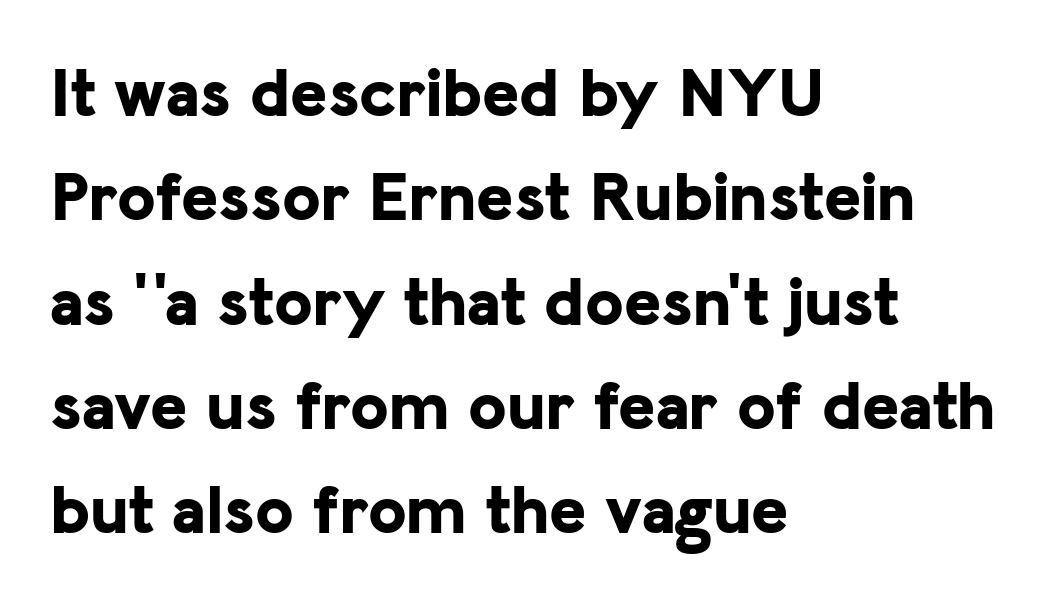
The image shows 70 px bold sans-serif type, upright; set left-aligned, normal line spacing (1.49x), normal letter spacing, not underlined; low stroke contrast and a medium x-height.
